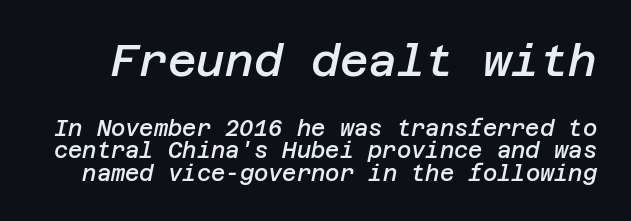
Q: Is the text bold? A: Semi-bold.
Q: Is the text italic (slanted)? A: Yes, it leans right by about 12 degrees.
Q: Is the text underlined? A: No.
Q: Is the spacing between letters normal or unusually wide? A: Normal.
Q: Is the spacing between lines tight, normal or loose? A: Tight.
Q: Which block of text is set in a larger size, the first (top) or the second (bottom)? A: The first (top) one.
Q: Width (condensed, normal, or wide)? A: Normal.
Q: Stroke contrast? A: Low.
Q: x-height? A: Large.
